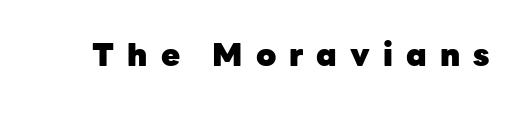
{"serif": "no", "italic": "no", "bold": "yes", "weight": "heavy", "width": "normal", "stroke_contrast": "low", "x_height": "medium", "monospaced": "no", "underline": "no", "letter_spacing": "wide", "letter_spacing_em": 0.42, "glyph_px": 31}
